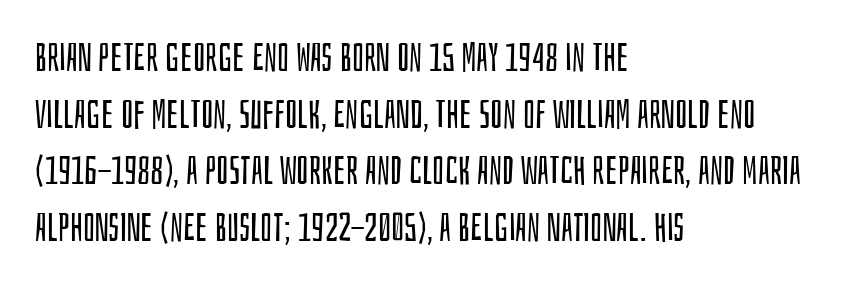
The image shows 39 px regular-weight, condensed sans-serif type, upright; set left-aligned, normal line spacing (1.45x), normal letter spacing, not underlined; low stroke contrast and a large x-height.
